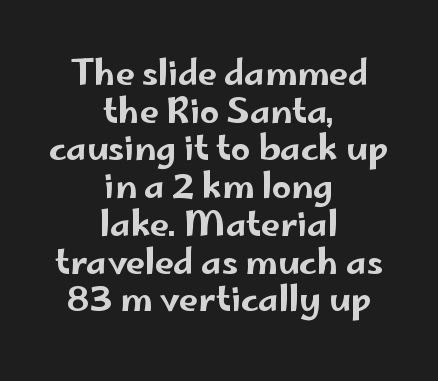
{"serif": "no", "italic": "no", "width": "wide", "stroke_contrast": "low", "x_height": "small", "monospaced": "no", "underline": "no", "align": "center", "line_spacing": "tight", "line_spacing_ratio": 1.11, "letter_spacing": "normal", "letter_spacing_em": 0.0, "glyph_px": 34}
